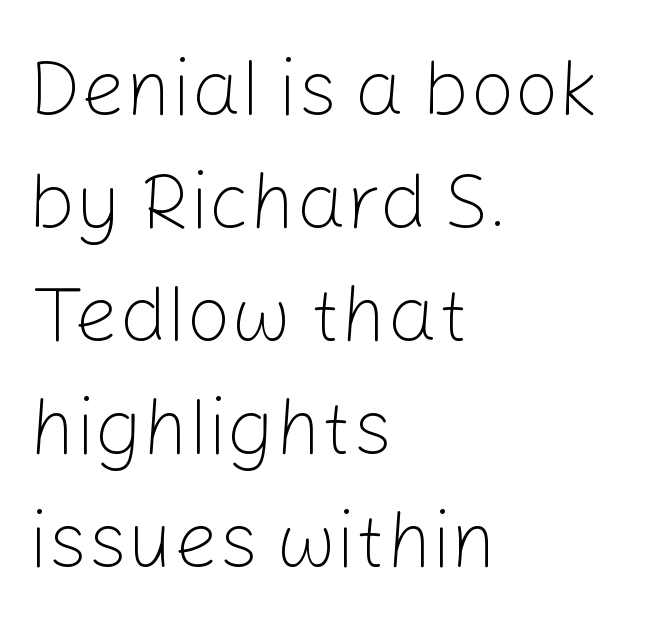
{"serif": "no", "italic": "no", "bold": "no", "weight": "light", "width": "normal", "stroke_contrast": "low", "x_height": "medium", "monospaced": "no", "underline": "no", "align": "left", "line_spacing": "normal", "line_spacing_ratio": 1.43, "letter_spacing": "normal", "letter_spacing_em": 0.0, "glyph_px": 79}
